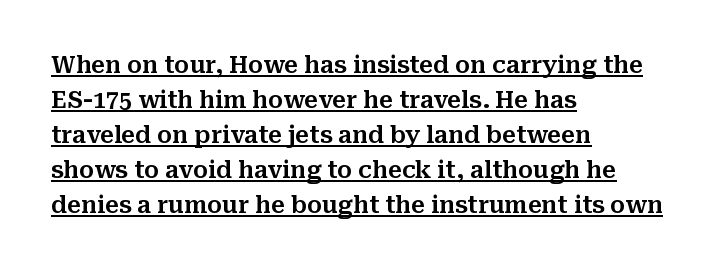
Q: Is the text italic (slanted)? A: No, it is upright.
Q: Is the text underlined? A: Yes.
Q: How is the paragraph aligned? A: Left-aligned.
Q: Is the spacing between letters normal or unusually wide? A: Normal.
Q: Is the spacing between lines tight, normal or loose? A: Normal.
